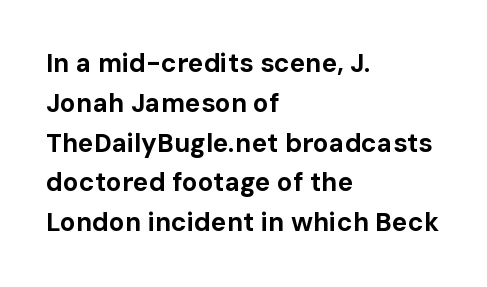
Q: Is the text bold? A: Yes.
Q: Is the text italic (slanted)? A: No, it is upright.
Q: Is the text underlined? A: No.
Q: How is the paragraph aligned? A: Left-aligned.
Q: Is the spacing between letters normal or unusually wide? A: Normal.
Q: Is the spacing between lines tight, normal or loose? A: Normal.
